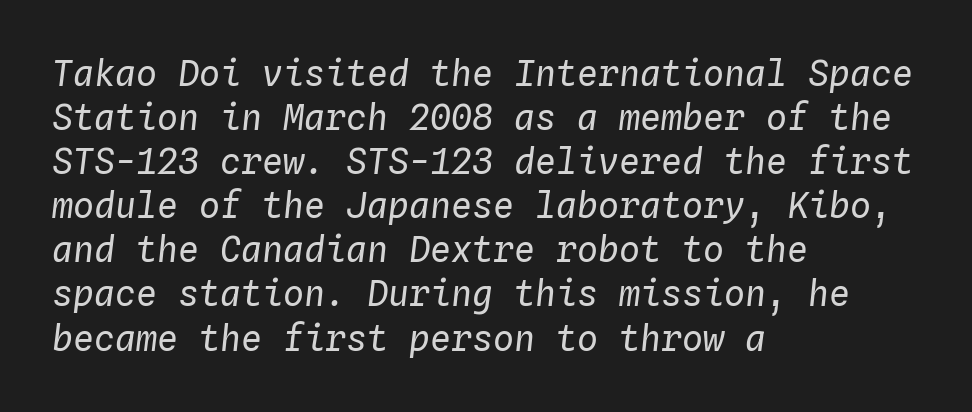
{"italic": "yes", "lean": "right", "slant_degrees": 4, "bold": "no", "weight": "regular", "width": "normal", "stroke_contrast": "low", "x_height": "medium", "monospaced": "yes", "underline": "no", "align": "left", "line_spacing": "normal", "line_spacing_ratio": 1.26, "letter_spacing": "normal", "letter_spacing_em": 0.0, "glyph_px": 35}
